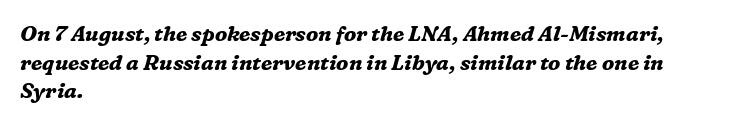
{"italic": "yes", "lean": "right", "slant_degrees": 16, "bold": "yes", "underline": "no", "align": "left", "line_spacing": "normal", "line_spacing_ratio": 1.36, "letter_spacing": "normal", "letter_spacing_em": 0.0, "glyph_px": 21}
